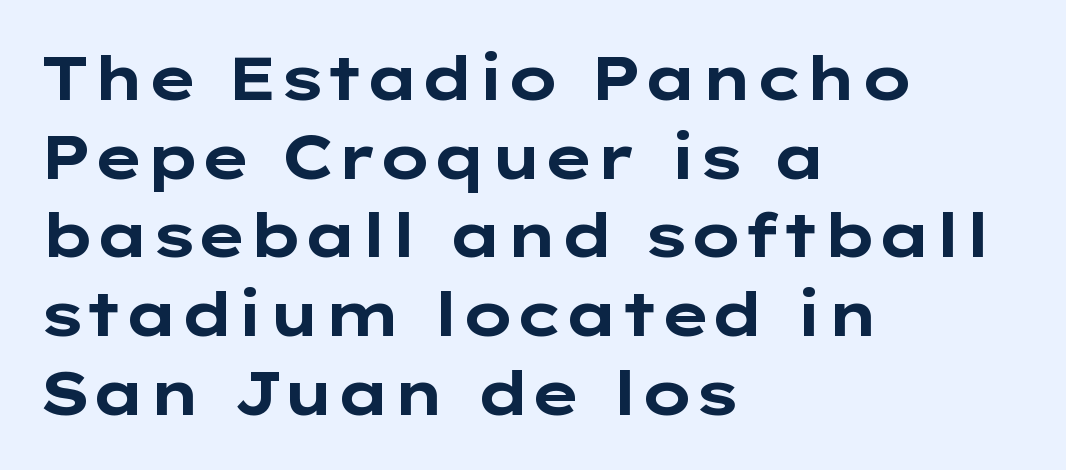
The image shows 61 px bold, wide sans-serif type, upright; set left-aligned, normal line spacing (1.29x), normal letter spacing, not underlined; low stroke contrast and a medium x-height.
